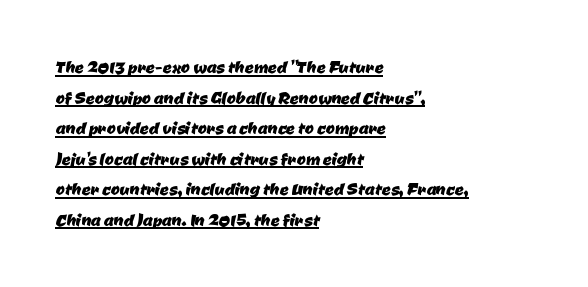
The image shows 22 px text type; set left-aligned, normal line spacing (1.39x), normal letter spacing, underlined.
